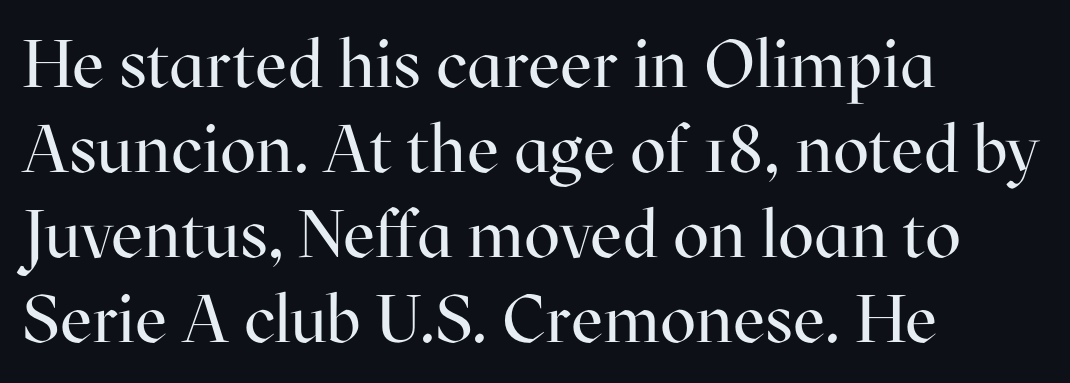
The image shows 67 px regular-weight serif type, upright; set left-aligned, normal line spacing (1.27x), normal letter spacing, not underlined; high stroke contrast and a medium x-height.
